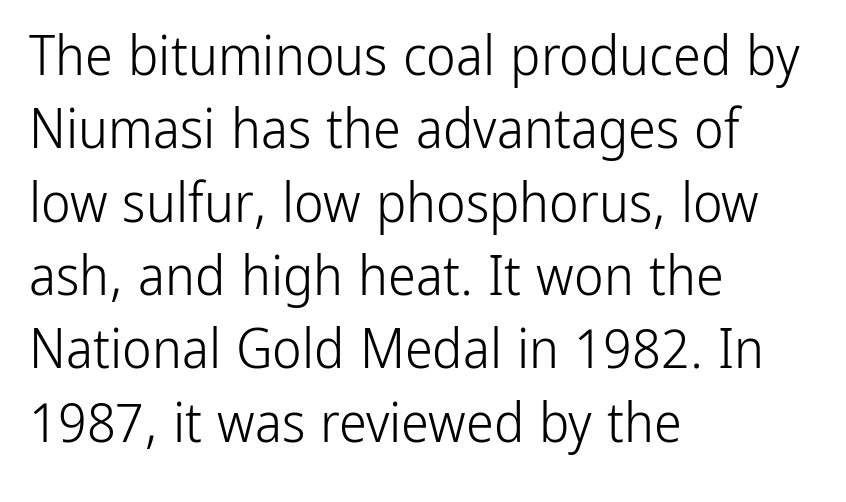
This rendering employs a face without finishing strokes, i.e., a sans-serif. Normally led — the rows are evenly, conventionally spaced. Italic: no, the glyphs are upright roman. All the whitespace from short lines collects on the right. The rendering uses natural spacing where letterforms have individual widths.
